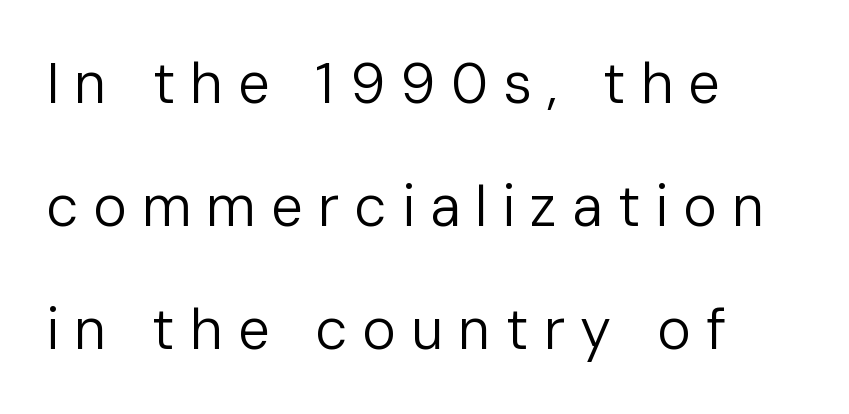
What kind of face is this? One without serifs — a sans. The specimen reads as upright at a glance. These glyphs show unthickened strokes, regular width or finer. Where is the straight margin? On the left. Descenders hang freely into open space. Spacing verdict: proportional, widths tailored to each character.
